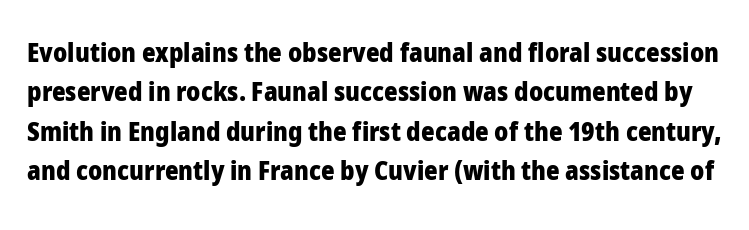
If you measured baseline to baseline, you'd find a middling distance. You can tell it's not italic because the verticals are truly vertical. Words appear dense and cohesive because spacing is normal. Plain, unruled lines of type. These words are printed bold, with thick strokes throughout.
